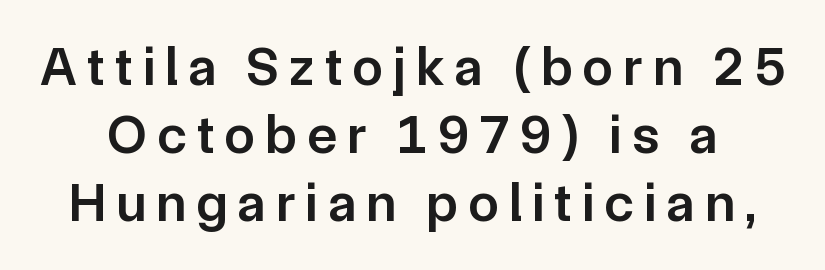
It's the straight-up-and-down kind of type. The passage shown is typed in a proportional face where columns would drift. The letters carry no serifs — their stems end cleanly without finishing strokes. Underline: absent.
